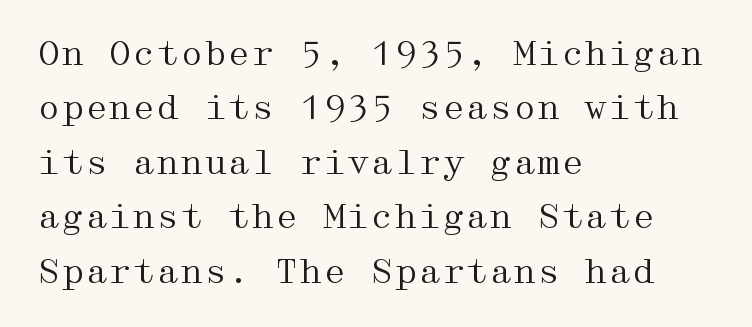
Letters have the restrained weight of plain body copy at most. No extra tracking has been applied to these lines. Alignment: flush left. The axis of the letterforms is exactly vertical.
